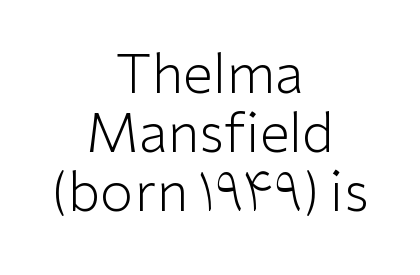
{"serif": "no", "italic": "no", "bold": "no", "weight": "light", "width": "normal", "stroke_contrast": "low", "x_height": "medium", "monospaced": "no", "underline": "no", "align": "center", "line_spacing": "tight", "line_spacing_ratio": 1.09, "letter_spacing": "normal", "letter_spacing_em": 0.0, "glyph_px": 54}
